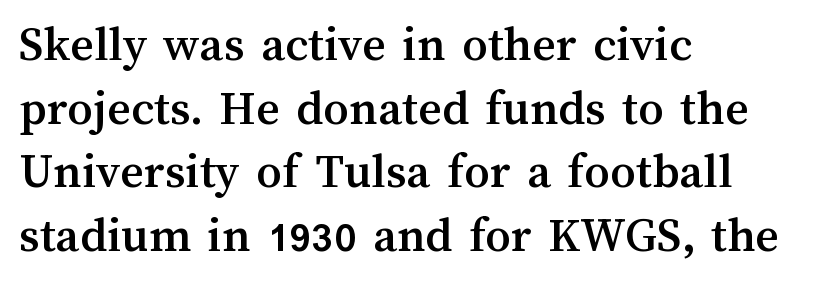
Q: Is the text italic (slanted)? A: No, it is upright.
Q: Is the text underlined? A: No.
Q: How is the paragraph aligned? A: Left-aligned.
Q: Is the spacing between letters normal or unusually wide? A: Normal.
Q: Is the spacing between lines tight, normal or loose? A: Normal.
Q: Width (condensed, normal, or wide)? A: Normal.
Q: Stroke contrast? A: Medium.
Q: x-height? A: Medium.
Q: Monospaced? A: No.
